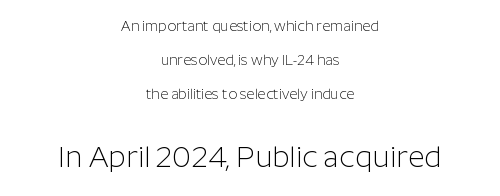
Does the type have serifs? No, each stem ends abruptly. Stems and bowls with no extra thickness — not bold. Nobody touched the tracking dial on this one. Do the characters align in a grid? No, the font is proportional. Has an underline been added? It has not.
